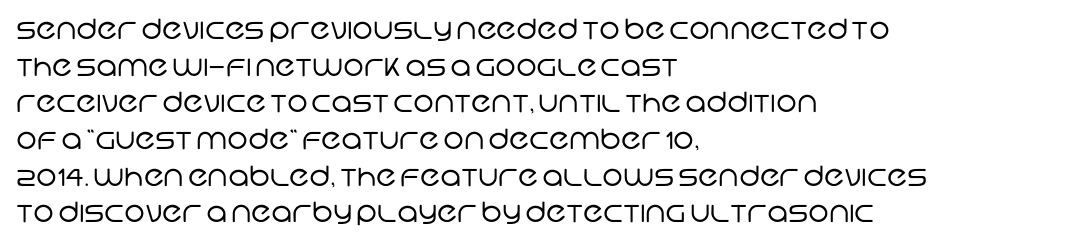
Q: Is the text bold? A: No.
Q: Is the typeface a serif or a sans-serif typeface? A: Sans-serif.
Q: Is the text underlined? A: No.
Q: How is the paragraph aligned? A: Left-aligned.
Q: Is the spacing between letters normal or unusually wide? A: Normal.
Q: Is the spacing between lines tight, normal or loose? A: Normal.
Q: Width (condensed, normal, or wide)? A: Normal.
Q: Stroke contrast? A: Low.
Q: x-height? A: Large.
Q: Monospaced? A: No.
